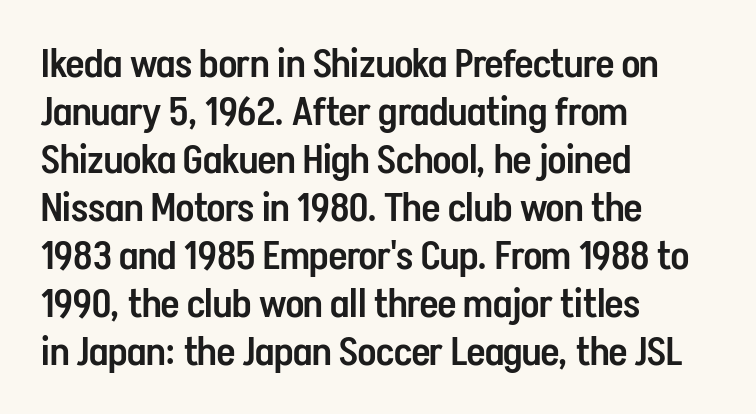
The image shows 40 px semibold, condensed sans-serif type, upright; set left-aligned, line spacing 1.2x, normal letter spacing, not underlined; low stroke contrast and a medium x-height.
